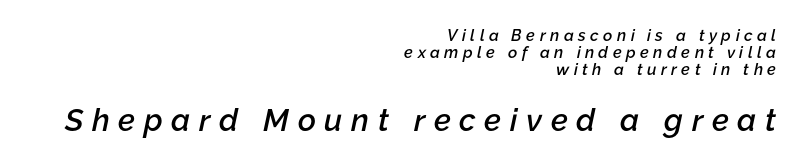
The lines are quadded right. The string is rendered with underlining switched off. The type is letterspaced generously, with wide tracking. Emphasis-style slanted type is in use. Does the leading feel generous? Not at all — it's pinched. Look at the glyph heights: the lower group is clearly the bigger setting.
